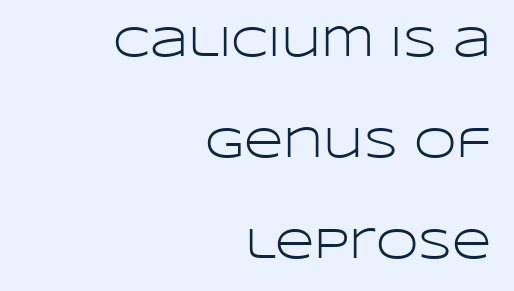
The image shows 43 px light, wide sans-serif type, upright; set right-aligned, loose line spacing (2.35x), normal letter spacing, not underlined; low stroke contrast and a large x-height.
